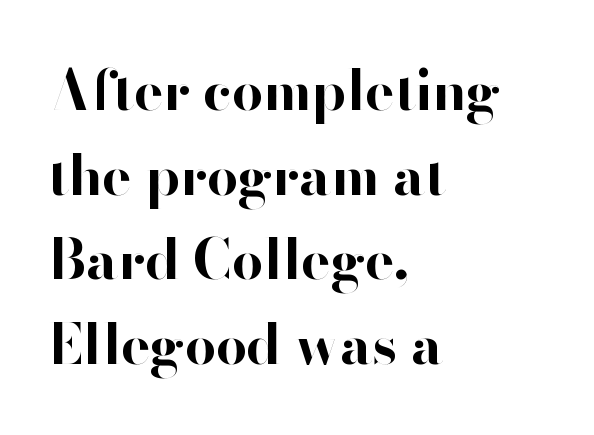
{"serif": "no", "italic": "no", "bold": "yes", "weight": "bold", "width": "normal", "stroke_contrast": "high", "x_height": "small", "monospaced": "no", "underline": "no", "align": "left", "line_spacing": "normal", "line_spacing_ratio": 1.54, "letter_spacing": "normal", "letter_spacing_em": 0.0, "glyph_px": 55}
